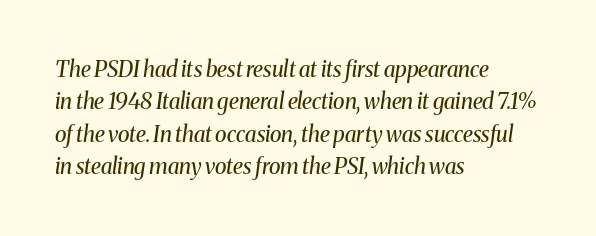
{"italic": "yes", "lean": "right", "slant_degrees": 8, "bold": "no", "underline": "no", "align": "left", "line_spacing": "normal", "line_spacing_ratio": 1.47, "letter_spacing": "normal", "letter_spacing_em": 0.0, "glyph_px": 22}
